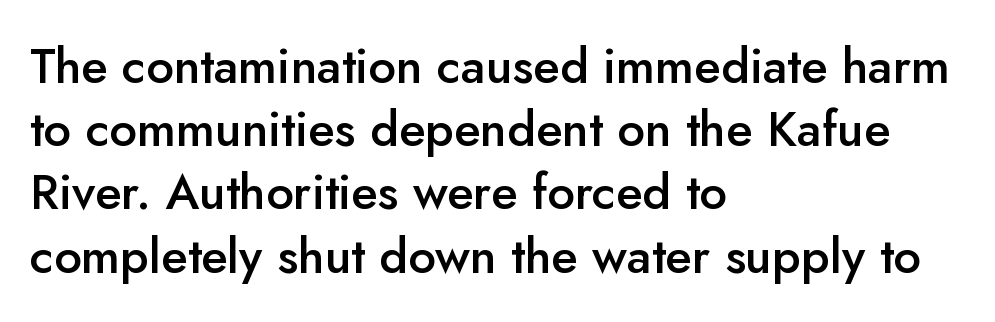
{"serif": "no", "italic": "no", "bold": "semi", "weight": "semibold", "width": "normal", "stroke_contrast": "low", "x_height": "small", "monospaced": "no", "underline": "no", "align": "left", "line_spacing": "normal", "line_spacing_ratio": 1.29, "letter_spacing": "normal", "letter_spacing_em": 0.0, "glyph_px": 49}
